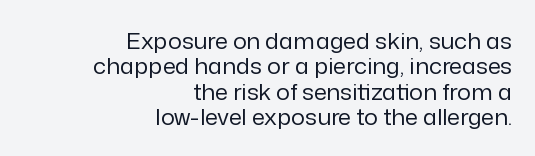
The image shows 23 px text type, upright; set right-aligned, tight line spacing (1.1x), normal letter spacing, not underlined.
